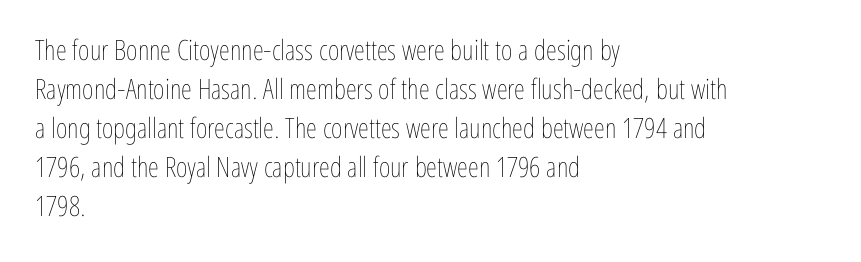
If you measured baseline to baseline, you'd find a middling distance. Weight: not bold — regular or lighter. A typesetter would call this zero additional tracking. No word sits above an underline. Spacing verdict: proportional, widths tailored to each character. Which margin do the lines hug? The left one — the right edge is uneven.
